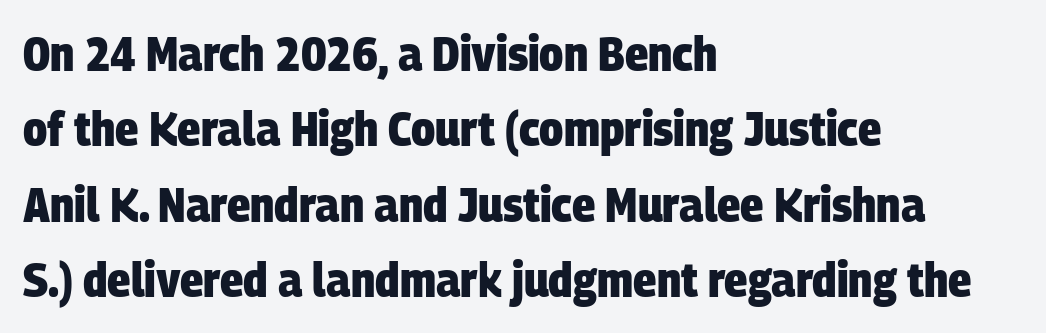
Q: Is the text bold? A: Yes.
Q: Is the typeface a serif or a sans-serif typeface? A: Sans-serif.
Q: Is the text underlined? A: No.
Q: How is the paragraph aligned? A: Left-aligned.
Q: Is the spacing between letters normal or unusually wide? A: Normal.
Q: Is the spacing between lines tight, normal or loose? A: Normal.
Q: Width (condensed, normal, or wide)? A: Condensed.
Q: Stroke contrast? A: Low.
Q: x-height? A: Large.
Q: Monospaced? A: No.
